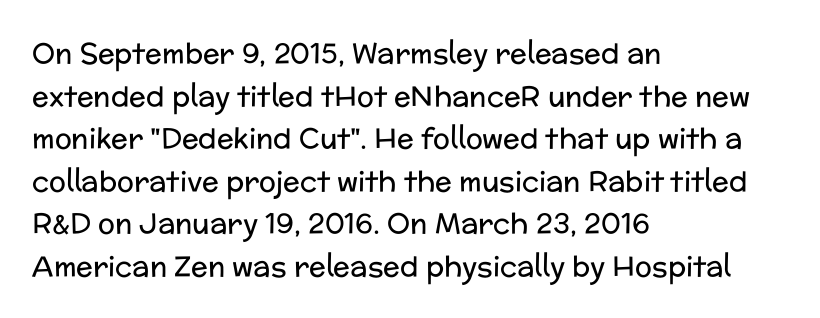
{"serif": "no", "italic": "no", "bold": "no", "weight": "regular", "width": "normal", "stroke_contrast": "low", "x_height": "medium", "monospaced": "no", "underline": "no", "align": "left", "line_spacing": "normal", "line_spacing_ratio": 1.52, "letter_spacing": "normal", "letter_spacing_em": 0.0, "glyph_px": 28}
